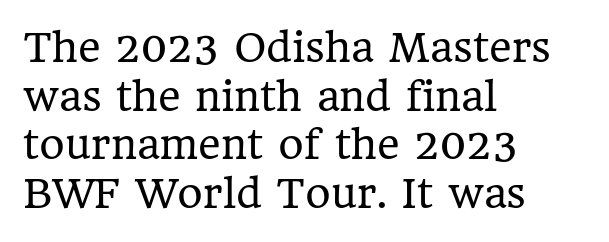
{"serif": "yes", "italic": "no", "bold": "no", "weight": "regular", "width": "normal", "stroke_contrast": "low", "x_height": "medium", "monospaced": "no", "underline": "no", "align": "left", "line_spacing": "normal", "line_spacing_ratio": 1.25, "letter_spacing": "normal", "letter_spacing_em": 0.0, "glyph_px": 39}
